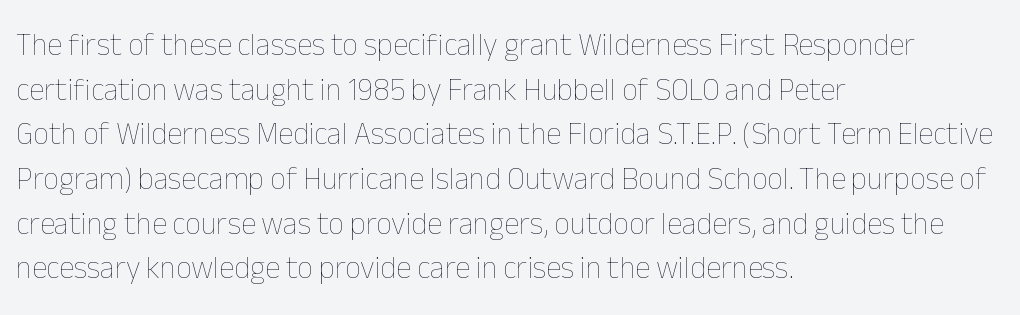
Q: Is the text bold? A: No.
Q: Is the text italic (slanted)? A: No, it is upright.
Q: Is the text underlined? A: No.
Q: How is the paragraph aligned? A: Left-aligned.
Q: Is the spacing between letters normal or unusually wide? A: Normal.
Q: Is the spacing between lines tight, normal or loose? A: Normal.
Q: Width (condensed, normal, or wide)? A: Normal.
Q: Stroke contrast? A: Low.
Q: x-height? A: Medium.
Q: Monospaced? A: No.
